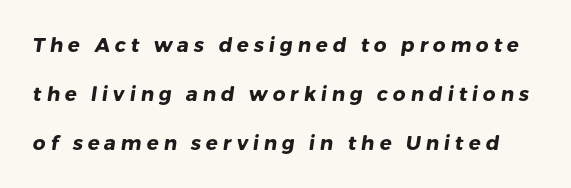
Q: Is the text bold? A: Yes.
Q: Is the text underlined? A: No.
Q: Is the spacing between letters normal or unusually wide? A: Unusually wide.
Q: Is the spacing between lines tight, normal or loose? A: Loose.
